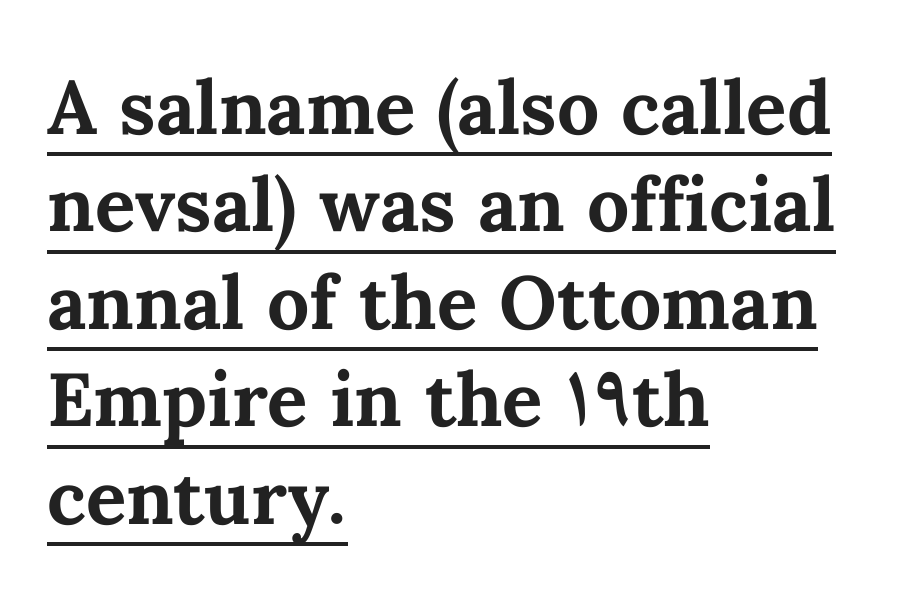
The image shows 75 px bold type, upright; set left-aligned, normal line spacing (1.3x), normal letter spacing, underlined; medium stroke contrast and a medium x-height.
